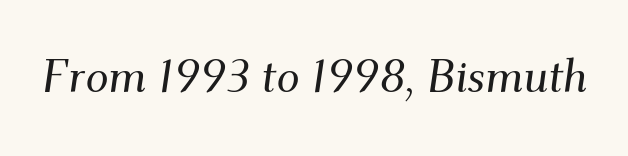
Honestly, there is no underline to notice here at all. You can tell from the footed stems that serif type was used. Italic: yes, the glyphs are oblique. Each letter keeps its own natural width here, so spacing adapts to shape. The passage shown has conventional tracking throughout.
